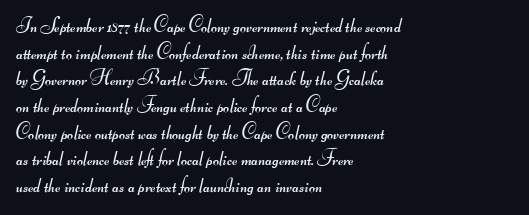
The image shows 21 px text type; set left-aligned, normal line spacing (1.27x), normal letter spacing, not underlined.
